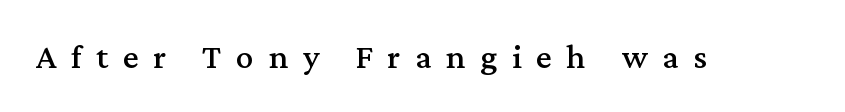
Q: Is the text italic (slanted)? A: No, it is upright.
Q: Is the typeface a serif or a sans-serif typeface? A: Serif.
Q: Is the text underlined? A: No.
Q: Is the spacing between letters normal or unusually wide? A: Unusually wide.
Q: Width (condensed, normal, or wide)? A: Normal.
Q: Stroke contrast? A: Medium.
Q: x-height? A: Medium.
Q: Monospaced? A: No.
